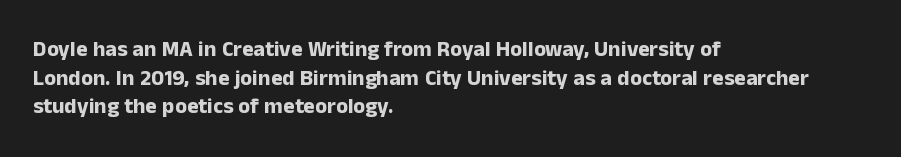
Teacher's note: observe the even left margin — that is flush-left alignment. You can tell it's not italic because the verticals are truly vertical. Words float on clear page, feet unadorned. The letterforms sit shoulder to shoulder at normal distance.
